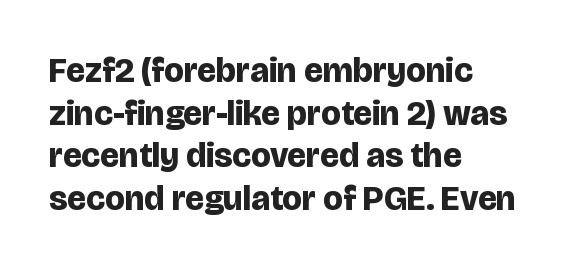
The image shows 35 px bold sans-serif type, upright; set left-aligned, line spacing 1.22x, normal letter spacing, not underlined; low stroke contrast and a large x-height.
